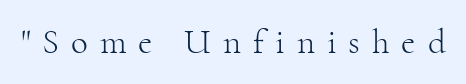
Q: Is the text bold? A: No.
Q: Is the text italic (slanted)? A: No, it is upright.
Q: Is the typeface a serif or a sans-serif typeface? A: Serif.
Q: Is the text underlined? A: No.
Q: Is the spacing between letters normal or unusually wide? A: Unusually wide.
Q: Width (condensed, normal, or wide)? A: Normal.
Q: Stroke contrast? A: High.
Q: x-height? A: Small.
Q: Monospaced? A: No.
